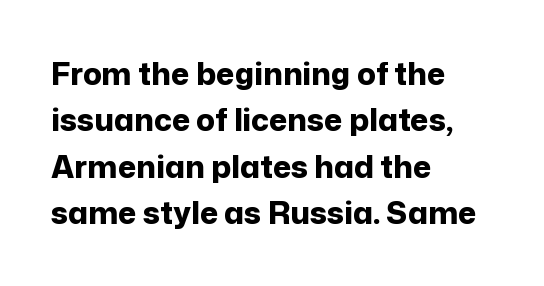
The image shows 31 px bold sans-serif type, upright; set left-aligned, normal line spacing (1.5x), normal letter spacing, not underlined; low stroke contrast and a medium x-height.
